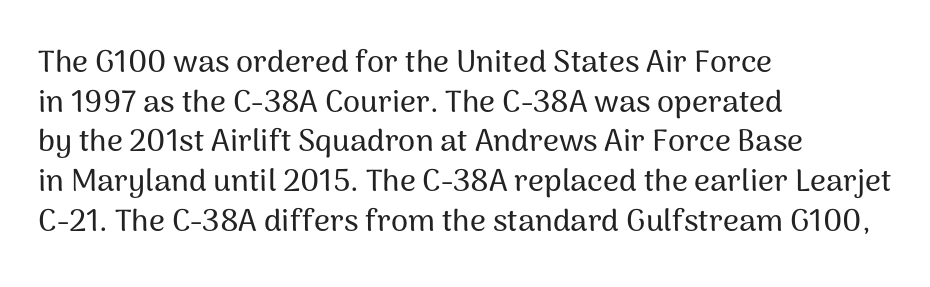
Q: Is the text italic (slanted)? A: No, it is upright.
Q: Is the typeface a serif or a sans-serif typeface? A: Sans-serif.
Q: Is the text underlined? A: No.
Q: How is the paragraph aligned? A: Left-aligned.
Q: Is the spacing between letters normal or unusually wide? A: Normal.
Q: Is the spacing between lines tight, normal or loose? A: Normal.
Q: Width (condensed, normal, or wide)? A: Normal.
Q: Stroke contrast? A: Medium.
Q: x-height? A: Medium.
Q: Monospaced? A: No.
